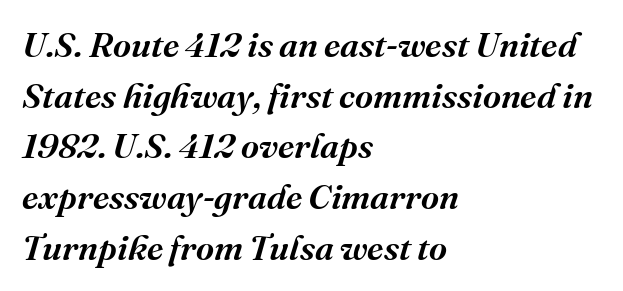
Q: Is the text bold? A: Semi-bold.
Q: Is the text italic (slanted)? A: Yes, it leans right by about 16 degrees.
Q: Is the typeface a serif or a sans-serif typeface? A: Serif.
Q: Is the text underlined? A: No.
Q: How is the paragraph aligned? A: Left-aligned.
Q: Is the spacing between letters normal or unusually wide? A: Normal.
Q: Is the spacing between lines tight, normal or loose? A: Normal.
Q: Width (condensed, normal, or wide)? A: Normal.
Q: Stroke contrast? A: Medium.
Q: x-height? A: Medium.
Q: Monospaced? A: No.
